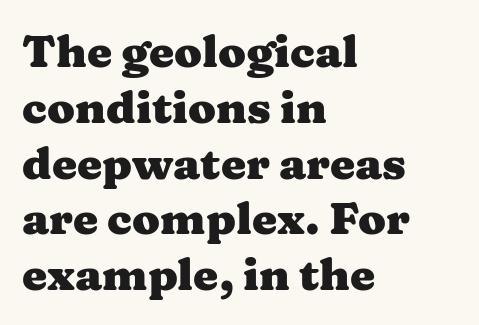
{"serif": "yes", "italic": "no", "bold": "yes", "weight": "heavy", "width": "wide", "stroke_contrast": "medium", "x_height": "medium", "monospaced": "no", "underline": "no", "align": "left", "line_spacing_ratio": 1.24, "letter_spacing": "normal", "letter_spacing_em": 0.0, "glyph_px": 45}
